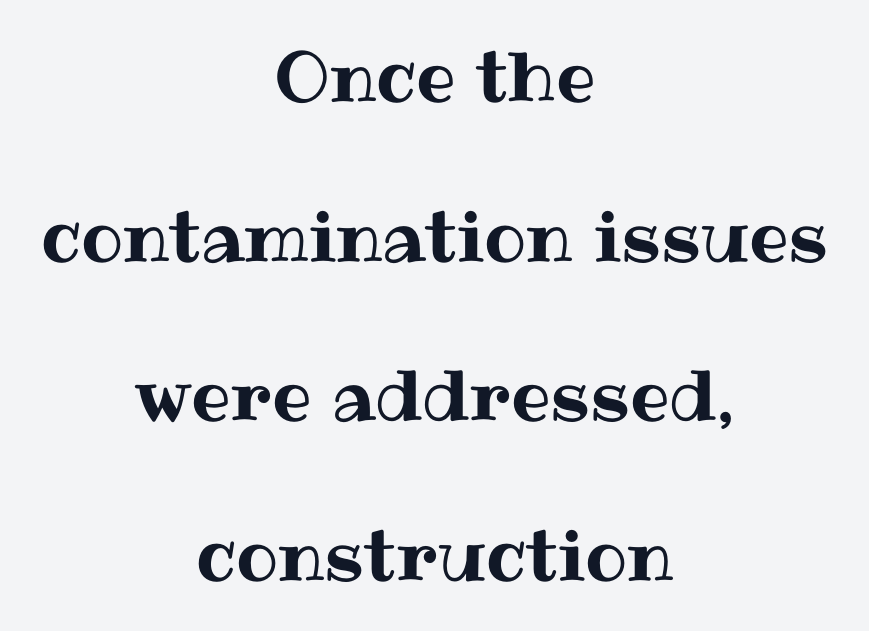
The image shows 70 px text type, upright; set centered, loose line spacing (2.28x), normal letter spacing, not underlined; medium stroke contrast and a medium x-height.
